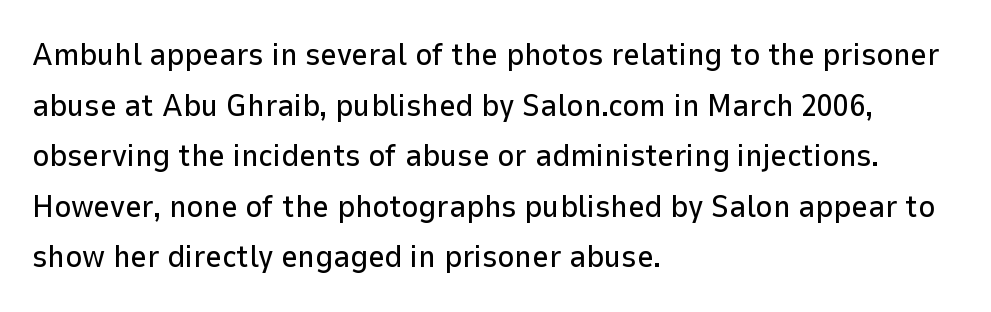
Q: Is the text italic (slanted)? A: No, it is upright.
Q: Is the typeface a serif or a sans-serif typeface? A: Sans-serif.
Q: Is the text underlined? A: No.
Q: How is the paragraph aligned? A: Left-aligned.
Q: Is the spacing between letters normal or unusually wide? A: Normal.
Q: Is the spacing between lines tight, normal or loose? A: Normal.
Q: Width (condensed, normal, or wide)? A: Normal.
Q: Stroke contrast? A: Low.
Q: x-height? A: Medium.
Q: Monospaced? A: No.
